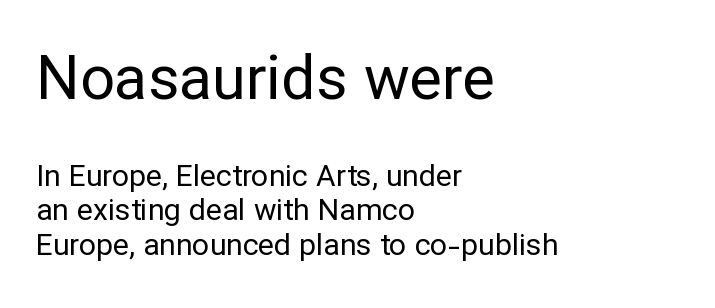
The passage shown is typeset with a sans-serif family. The block sitting higher on the canvas is the one with enlarged characters. Letter spacing: default. Unlike italic type, these characters show no tilt at all. Line beginnings align vertically; line endings do not.
